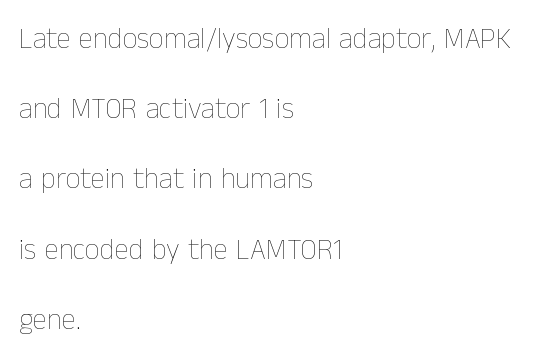
Q: Is the text bold? A: No.
Q: Is the text italic (slanted)? A: No, it is upright.
Q: Is the text underlined? A: No.
Q: How is the paragraph aligned? A: Left-aligned.
Q: Is the spacing between letters normal or unusually wide? A: Normal.
Q: Is the spacing between lines tight, normal or loose? A: Loose.
Q: Width (condensed, normal, or wide)? A: Normal.
Q: Stroke contrast? A: Low.
Q: x-height? A: Medium.
Q: Monospaced? A: No.
